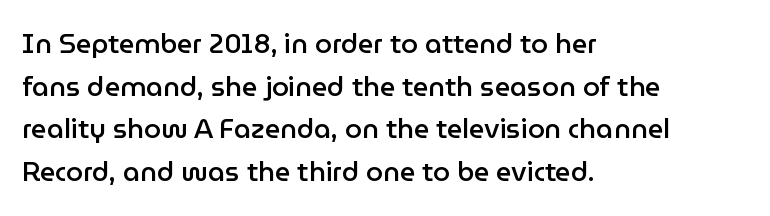
{"italic": "no", "bold": "semi", "underline": "no", "align": "left", "line_spacing": "normal", "line_spacing_ratio": 1.58, "letter_spacing": "normal", "letter_spacing_em": 0.0, "glyph_px": 27}
